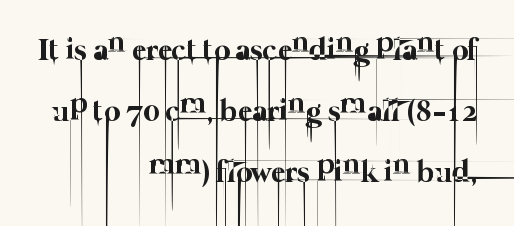
The image shows 31 px thin type; set right-aligned, loose line spacing (1.96x), normal letter spacing, not underlined; low stroke contrast and a medium x-height.
